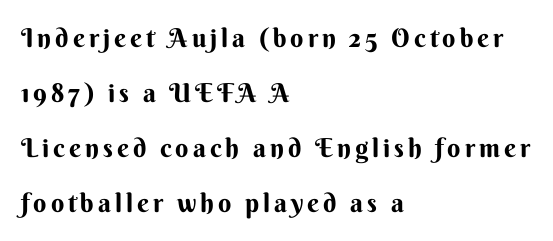
The image shows 26 px bold type, upright; set left-aligned, loose line spacing (2.12x), not underlined.
